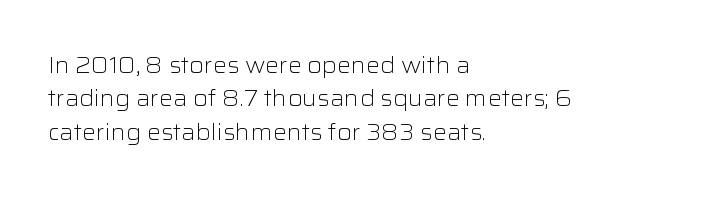
{"italic": "no", "bold": "no", "underline": "no", "align": "left", "line_spacing": "normal", "line_spacing_ratio": 1.52, "letter_spacing": "normal", "letter_spacing_em": 0.0, "glyph_px": 22}
